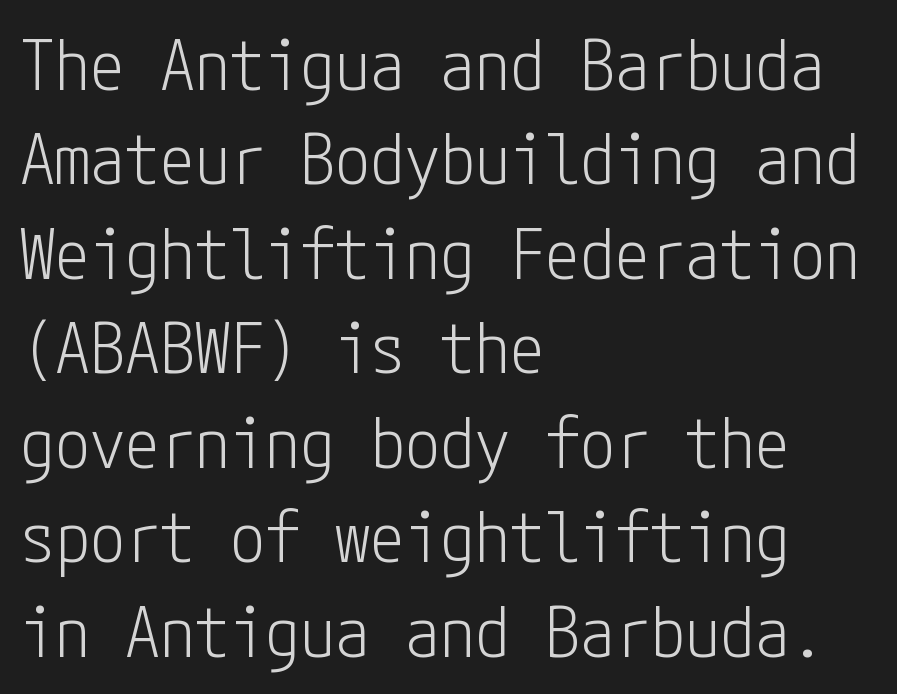
{"serif": "no", "italic": "no", "bold": "no", "weight": "light", "width": "condensed", "stroke_contrast": "low", "x_height": "medium", "underline": "no", "align": "left", "line_spacing": "normal", "line_spacing_ratio": 1.35, "letter_spacing": "normal", "letter_spacing_em": 0.0, "glyph_px": 70}
